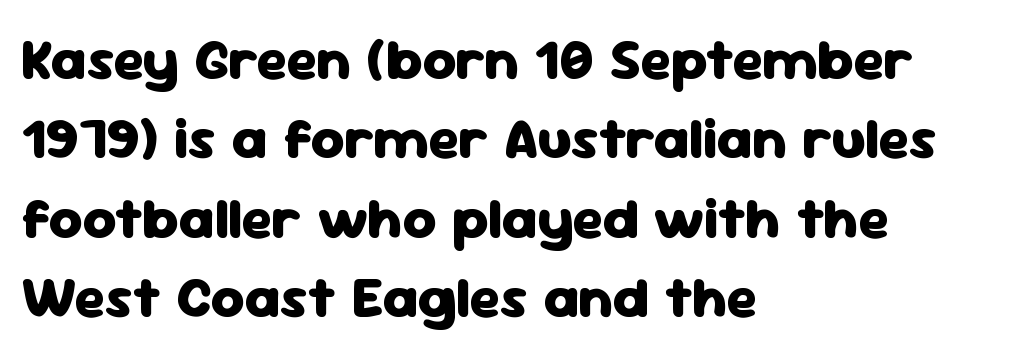
Q: Is the text bold? A: Yes.
Q: Is the text italic (slanted)? A: No, it is upright.
Q: Is the typeface a serif or a sans-serif typeface? A: Sans-serif.
Q: Is the text underlined? A: No.
Q: How is the paragraph aligned? A: Left-aligned.
Q: Is the spacing between letters normal or unusually wide? A: Normal.
Q: Is the spacing between lines tight, normal or loose? A: Normal.
Q: Width (condensed, normal, or wide)? A: Normal.
Q: Stroke contrast? A: Low.
Q: x-height? A: Medium.
Q: Monospaced? A: No.
